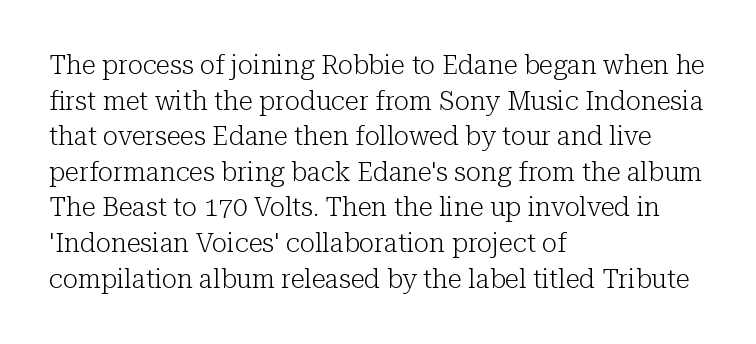
The line texture is even and compact thanks to regular tracking. Honestly, the row spacing looks completely unremarkable. Every row of glyphs begins at an identical x-position on the left. The letters stand straight up with perfectly vertical stems. Stroke thickness stays within the range of a standard reading face or lighter. Unmarked baselines from the first word to the last.
